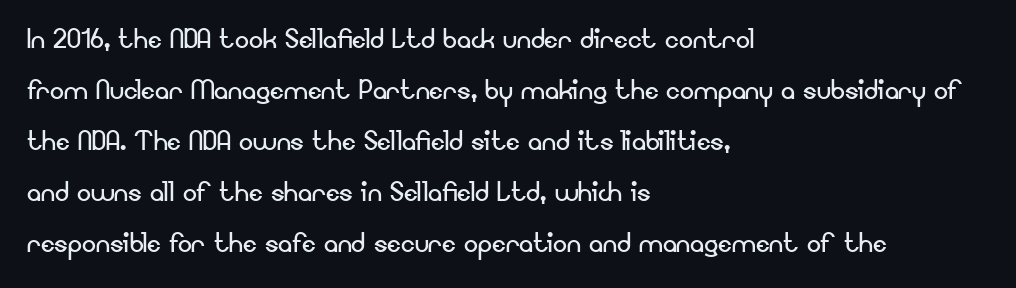
Q: Is the text bold? A: No.
Q: Is the text italic (slanted)? A: No, it is upright.
Q: Is the typeface a serif or a sans-serif typeface? A: Sans-serif.
Q: Is the text underlined? A: No.
Q: How is the paragraph aligned? A: Left-aligned.
Q: Is the spacing between letters normal or unusually wide? A: Normal.
Q: Is the spacing between lines tight, normal or loose? A: Normal.
Q: Width (condensed, normal, or wide)? A: Normal.
Q: Stroke contrast? A: Low.
Q: x-height? A: Small.
Q: Monospaced? A: No.
